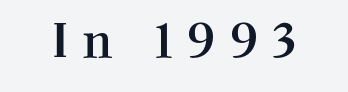
{"serif": "yes", "italic": "no", "width": "normal", "stroke_contrast": "medium", "x_height": "medium", "monospaced": "no", "underline": "no", "letter_spacing": "wide", "letter_spacing_em": 0.29, "glyph_px": 49}
